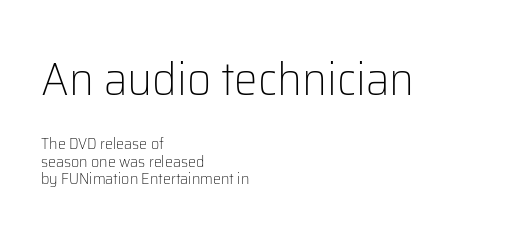
{"serif": "no", "italic": "no", "bold": "no", "weight": "light", "width": "normal", "stroke_contrast": "low", "x_height": "medium", "monospaced": "no", "underline": "no", "align": "left", "line_spacing": "tight", "line_spacing_ratio": 1.1, "letter_spacing": "normal", "letter_spacing_em": 0.0, "larger_block": "first", "size_ratio": 2.94, "glyph_px": 47}
